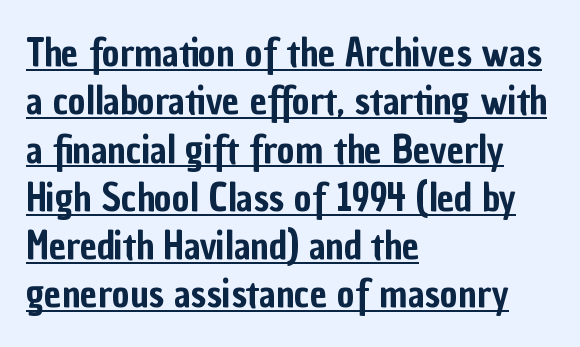
The image shows 38 px condensed sans-serif type, upright; set left-aligned, normal line spacing (1.27x), normal letter spacing, underlined; low stroke contrast and a medium x-height.
